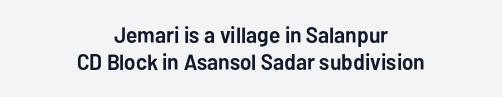
The image shows 22 px bold type, upright; set centered, line spacing 1.24x, normal letter spacing, not underlined.
